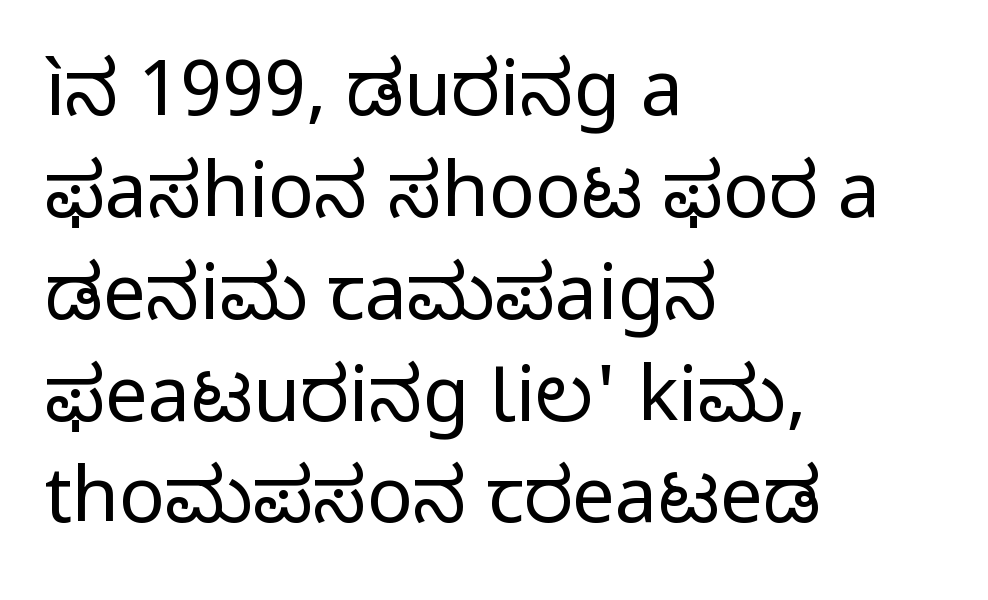
Q: Is the text bold? A: No.
Q: Is the text italic (slanted)? A: No, it is upright.
Q: Is the typeface a serif or a sans-serif typeface? A: Sans-serif.
Q: Is the text underlined? A: No.
Q: How is the paragraph aligned? A: Left-aligned.
Q: Is the spacing between letters normal or unusually wide? A: Normal.
Q: Is the spacing between lines tight, normal or loose? A: Normal.
Q: Width (condensed, normal, or wide)? A: Normal.
Q: Stroke contrast? A: Low.
Q: x-height? A: Medium.
Q: Monospaced? A: No.
